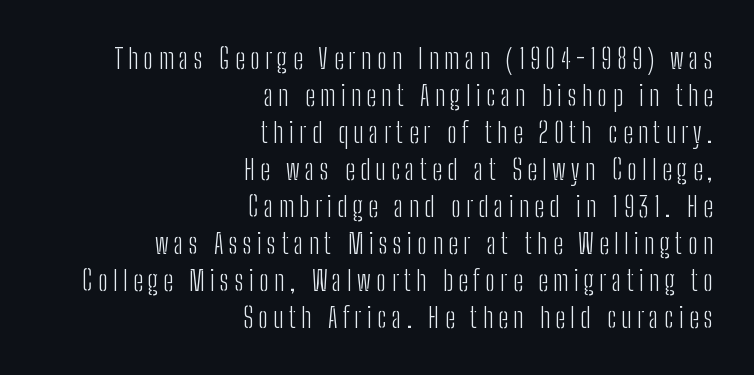
Baseline-to-baseline distance is the conventional proportion of letter height. The face used here is proportionally spaced, like ordinary book or web type. The foot of each line stays bare and open. Posture: vertical.
